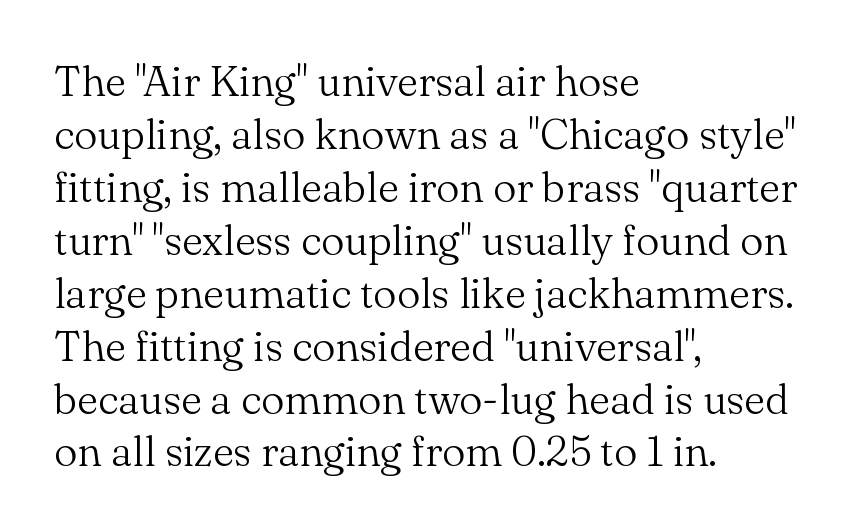
Q: Is the text bold? A: No.
Q: Is the text italic (slanted)? A: No, it is upright.
Q: Is the typeface a serif or a sans-serif typeface? A: Serif.
Q: Is the text underlined? A: No.
Q: How is the paragraph aligned? A: Left-aligned.
Q: Is the spacing between letters normal or unusually wide? A: Normal.
Q: Is the spacing between lines tight, normal or loose? A: Normal.
Q: Width (condensed, normal, or wide)? A: Normal.
Q: Stroke contrast? A: Medium.
Q: x-height? A: Small.
Q: Monospaced? A: No.
